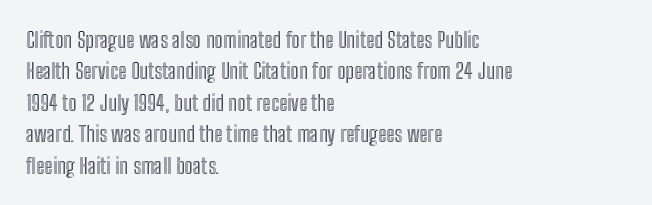
{"italic": "no", "underline": "no", "align": "left", "line_spacing": "normal", "line_spacing_ratio": 1.43, "letter_spacing": "normal", "letter_spacing_em": 0.0, "glyph_px": 22}
